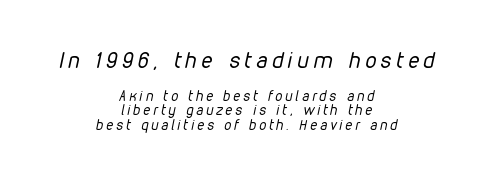
The image shows 22 px text type, italic (leaning right); set centered, tight line spacing (1.02x), unusually wide letter spacing (+0.22 em), not underlined; the first (top) block is 1.57x larger.
